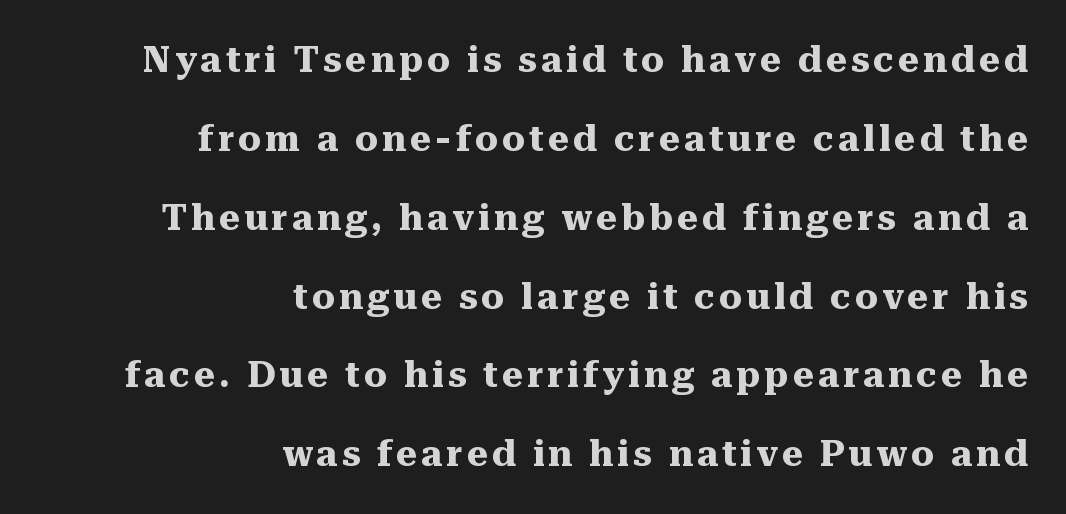
Q: Is the text bold? A: Yes.
Q: Is the text italic (slanted)? A: No, it is upright.
Q: Is the typeface a serif or a sans-serif typeface? A: Serif.
Q: Is the text underlined? A: No.
Q: How is the paragraph aligned? A: Right-aligned.
Q: Is the spacing between lines tight, normal or loose? A: Loose.
Q: Width (condensed, normal, or wide)? A: Normal.
Q: Stroke contrast? A: Medium.
Q: x-height? A: Medium.
Q: Monospaced? A: No.
